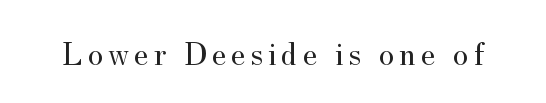
The image shows 33 px regular-weight serif type, upright; set not underlined; medium stroke contrast and a small x-height.
